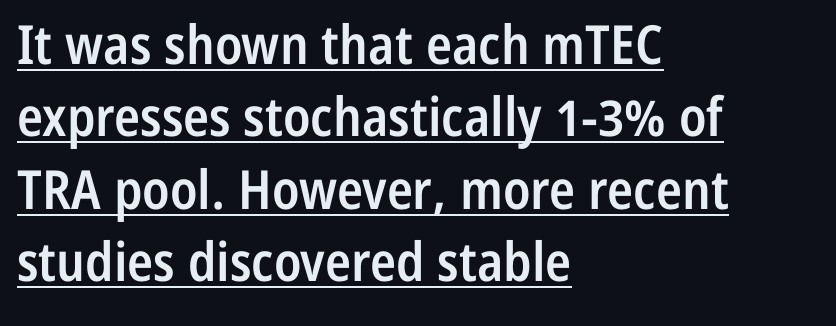
The paragraph shown leans on its left margin. The type sits square on the baseline with zero lean. No extra tracking has been applied to these lines. Character widths vary here, with narrow letters taking less room than wide ones. The rendering uses the underline text-decoration.
